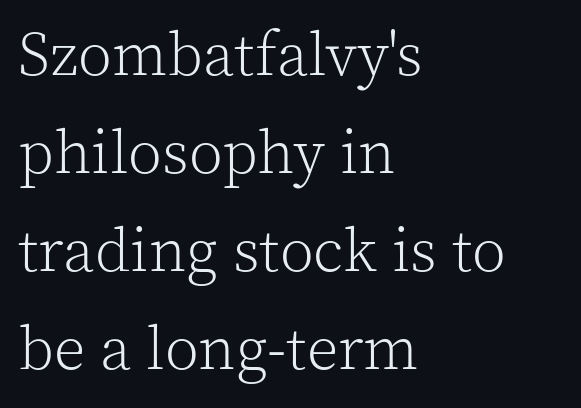
Letterform terminals end in serifs throughout the passage. This is roman type, the default non-slanted kind. The line texture is even and compact thanks to regular tracking. The cut favours lightness, reaching ordinary text weight at its darkest.
